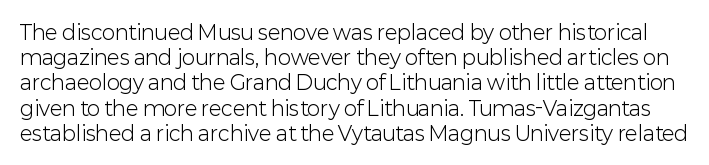
The image shows 20 px text type, upright; set normal line spacing (1.26x), normal letter spacing, not underlined.
